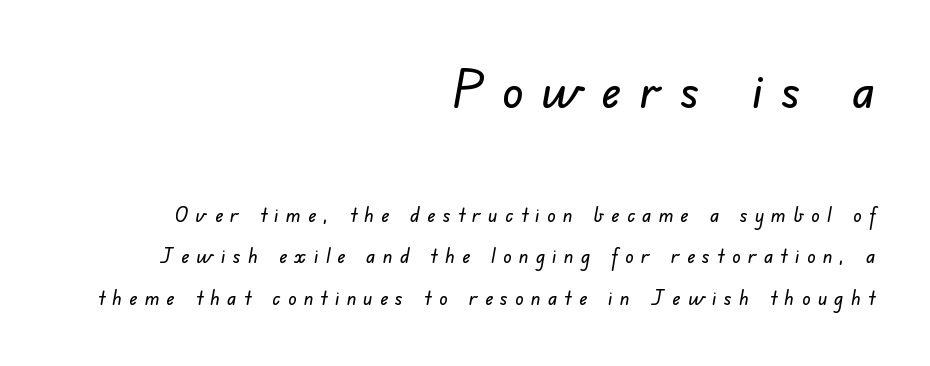
The image shows 52 px sans-serif type; set right-aligned, loose line spacing (1.98x), unusually wide letter spacing (+0.35 em), not underlined; the first (top) block is 2.48x larger; low stroke contrast and a small x-height.
